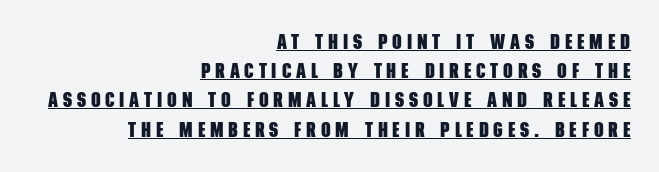
The line-height multiplier appears to be the usual default. Typographic density is high because the face is bold. Look at the tracking — it's clearly loosened, letters drifting apart. The paragraph shown leans on its right margin. Every word sits above its own underline.
